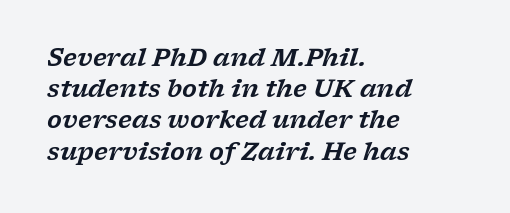
The image shows 24 px text type, italic (leaning right); set left-aligned, normal line spacing (1.3x), normal letter spacing, not underlined.
